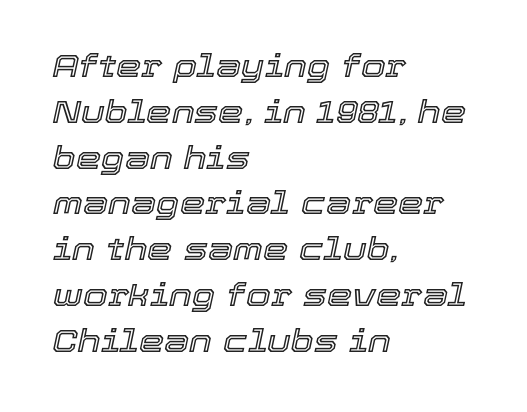
The gap between lines stays unmarked. The lines are quadded left. The gaps between neighbouring characters are ordinary and unremarkable. These lines are rendered in a variable-pitch font. Baseline-to-baseline distance is the conventional proportion of letter height.
